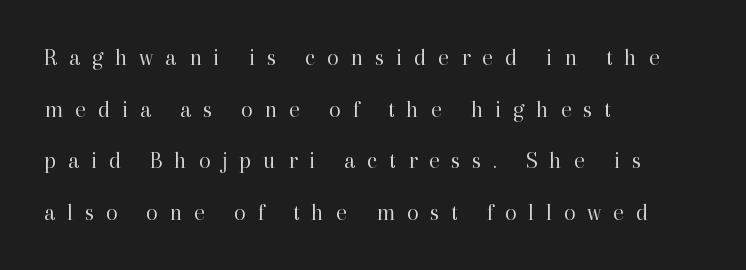
Does the leading feel generous? Absolutely, it's lavish. Stroke thickness stays within the range of a standard reading face or lighter. How are the letters spaced? Widely, with obvious added tracking. Every character sits straight up, as roman type does.
